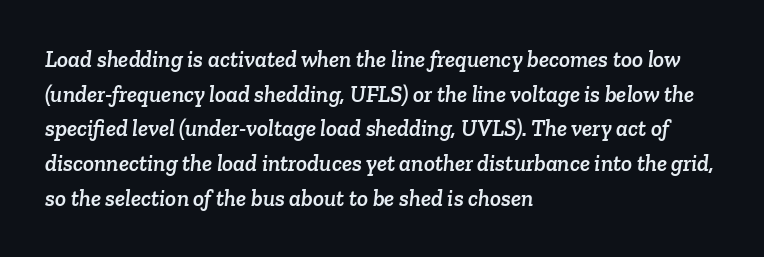
Inter-character spacing is left at the font's built-in metrics. The rendering uses a moderate line-height, typical for paragraphs. Plain, unruled lines of type. The typesetter chose a ragged-right arrangement here.
